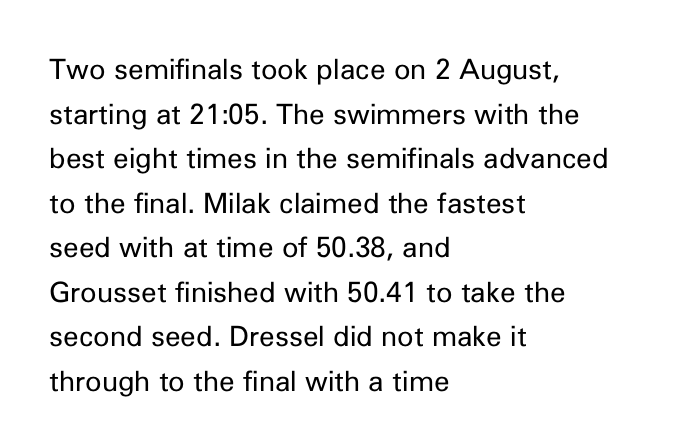
{"serif": "no", "italic": "no", "bold": "no", "weight": "regular", "width": "normal", "stroke_contrast": "low", "x_height": "medium", "monospaced": "no", "underline": "no", "align": "left", "line_spacing": "normal", "line_spacing_ratio": 1.59, "letter_spacing": "normal", "letter_spacing_em": 0.0, "glyph_px": 28}
